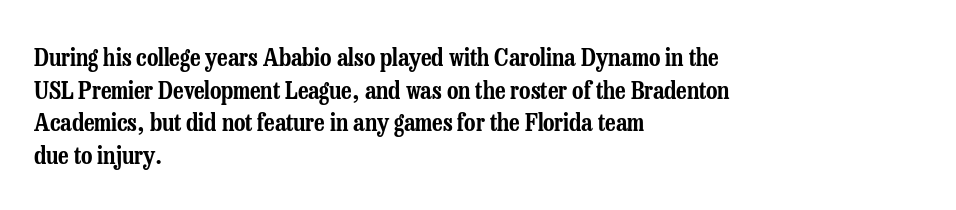
Q: Is the text italic (slanted)? A: No, it is upright.
Q: Is the text underlined? A: No.
Q: How is the paragraph aligned? A: Left-aligned.
Q: Is the spacing between letters normal or unusually wide? A: Normal.
Q: Is the spacing between lines tight, normal or loose? A: Normal.
